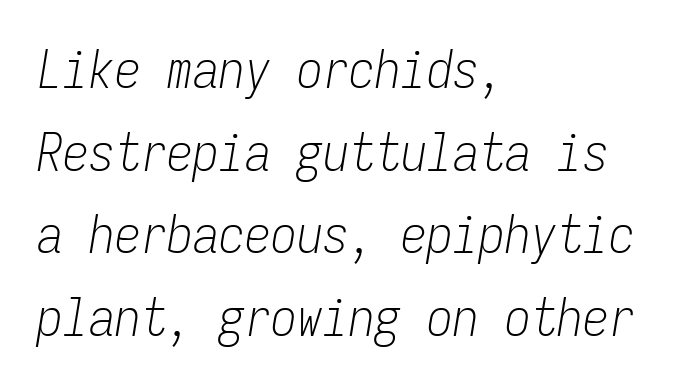
The image shows 52 px light, condensed type, italic (leaning right), monospaced; set left-aligned, normal line spacing (1.59x), normal letter spacing, not underlined; low stroke contrast and a medium x-height.
